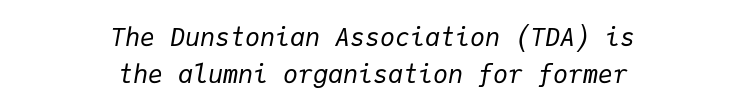
Q: Is the text bold? A: No.
Q: Is the text italic (slanted)? A: Yes, it leans right by about 9 degrees.
Q: Is the text underlined? A: No.
Q: How is the paragraph aligned? A: Centered.
Q: Is the spacing between letters normal or unusually wide? A: Normal.
Q: Is the spacing between lines tight, normal or loose? A: Normal.
